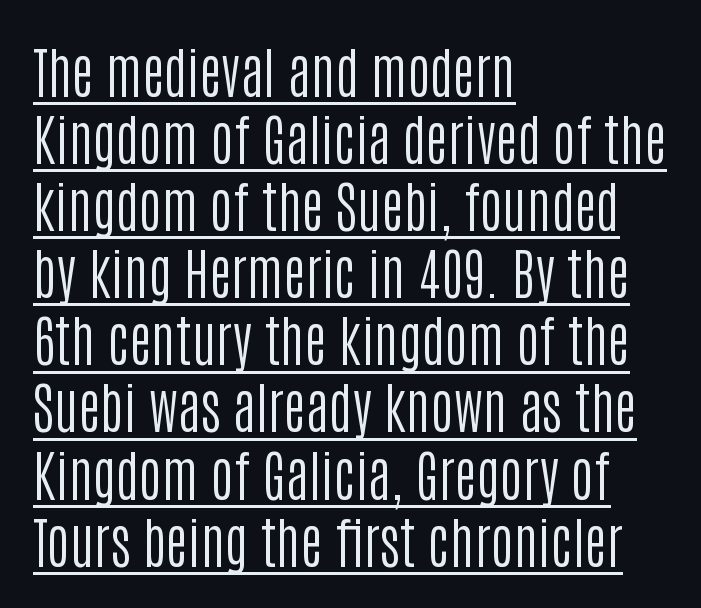
The image shows 55 px regular-weight, condensed sans-serif type, upright; set left-aligned, line spacing 1.22x, normal letter spacing, underlined; low stroke contrast and a large x-height.
